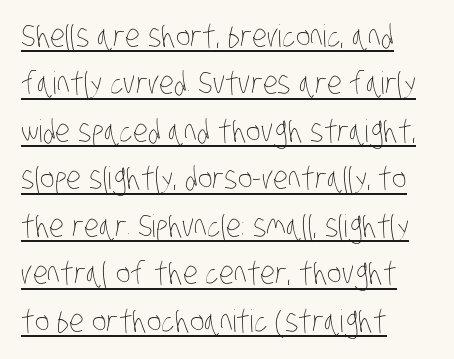
The image shows 31 px thin, condensed type; set left-aligned, normal line spacing (1.53x), normal letter spacing, underlined; low stroke contrast and a large x-height.
